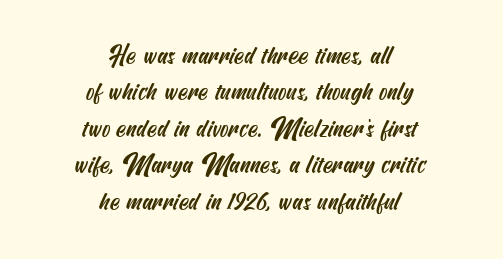
One glance says typical: line gaps are just what's usual. Nobody touched the tracking dial on this one. The whitespace from short lines is split evenly between both sides. Check the space under the baseline: it is left empty.
